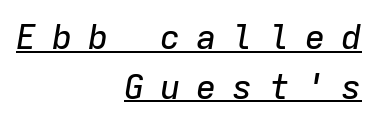
The image shows 34 px text type, italic (leaning right), monospaced; set right-aligned, normal line spacing (1.46x), unusually wide letter spacing (+0.46 em), underlined; low stroke contrast and a medium x-height.
